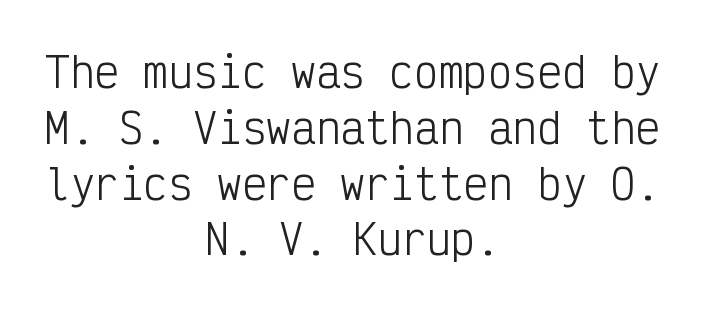
Q: Is the text bold? A: No.
Q: Is the text italic (slanted)? A: No, it is upright.
Q: Is the typeface a serif or a sans-serif typeface? A: Sans-serif.
Q: Is the text underlined? A: No.
Q: How is the paragraph aligned? A: Centered.
Q: Is the spacing between letters normal or unusually wide? A: Normal.
Q: Is the spacing between lines tight, normal or loose? A: Normal.
Q: Width (condensed, normal, or wide)? A: Condensed.
Q: Stroke contrast? A: Low.
Q: x-height? A: Medium.
Q: Monospaced? A: Yes.
